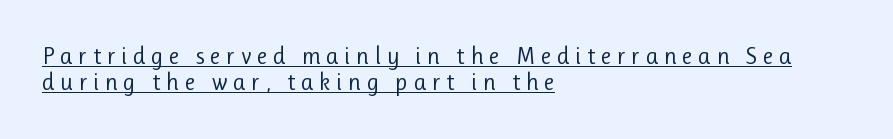
Students, note that the glyphs here are deliberately spaced far apart. Typeset ragged right — the left edge is the straight one. Stroke mass is kept to a normal reading level or below. Posture: straight, roman, zero tilt.
